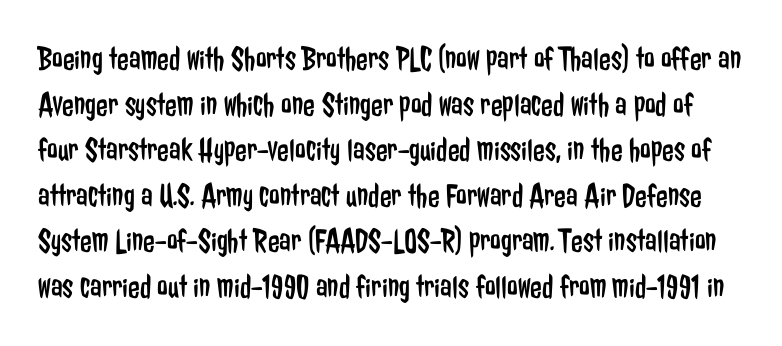
Bare-footed words on every line. The rows are spaced the way most documents space them. The passage shown is typeset with a sans-serif family. The letters advance in unequal steps, a hallmark of proportional type. Italic: no, the glyphs are upright roman. The gaps between neighbouring characters are ordinary and unremarkable.
